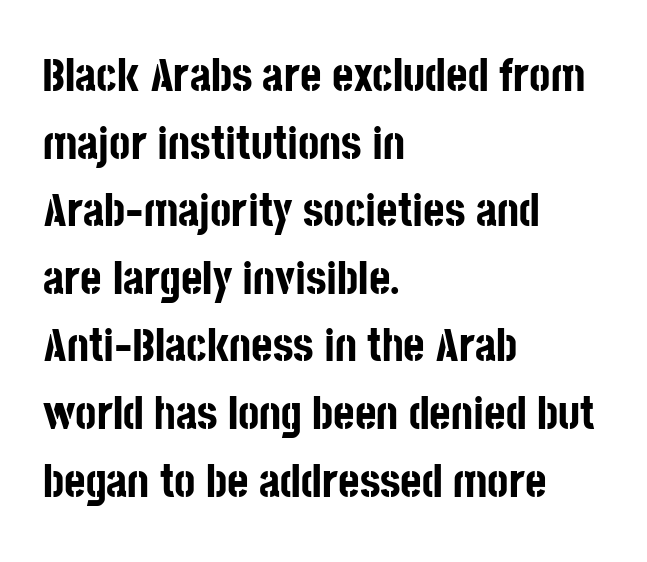
{"serif": "no", "italic": "no", "bold": "yes", "weight": "bold", "width": "condensed", "stroke_contrast": "low", "x_height": "large", "monospaced": "no", "underline": "no", "align": "left", "line_spacing": "normal", "line_spacing_ratio": 1.47, "letter_spacing": "normal", "letter_spacing_em": 0.0, "glyph_px": 46}
